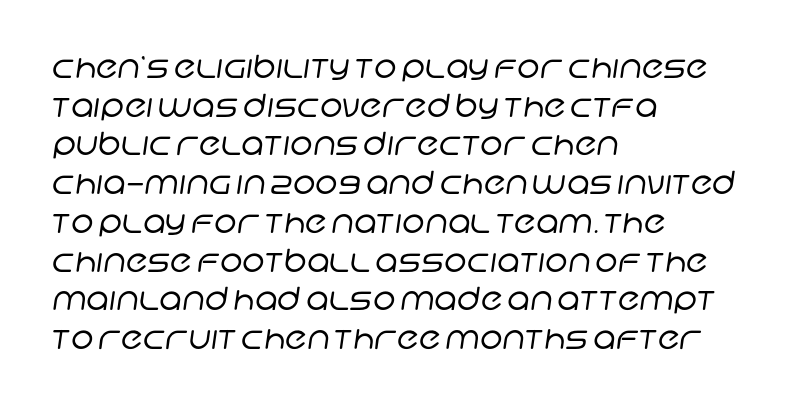
Weight: regular or lighter. This sample uses plain, unmodified letter spacing. A typesetter would label this face a sans. Varying glyph widths throughout — classic text-font behaviour.
